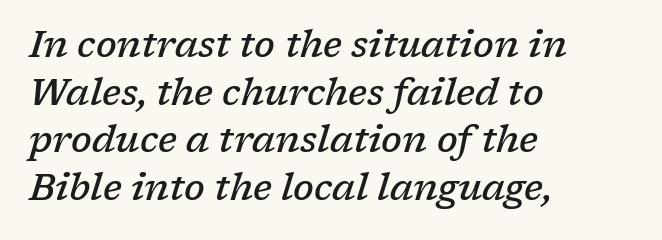
Q: Is the text bold? A: Semi-bold.
Q: Is the text italic (slanted)? A: Yes, it leans right by about 17 degrees.
Q: Is the typeface a serif or a sans-serif typeface? A: Serif.
Q: Is the text underlined? A: No.
Q: How is the paragraph aligned? A: Left-aligned.
Q: Is the spacing between letters normal or unusually wide? A: Normal.
Q: Is the spacing between lines tight, normal or loose? A: Normal.
Q: Width (condensed, normal, or wide)? A: Normal.
Q: Stroke contrast? A: Low.
Q: x-height? A: Medium.
Q: Monospaced? A: No.
